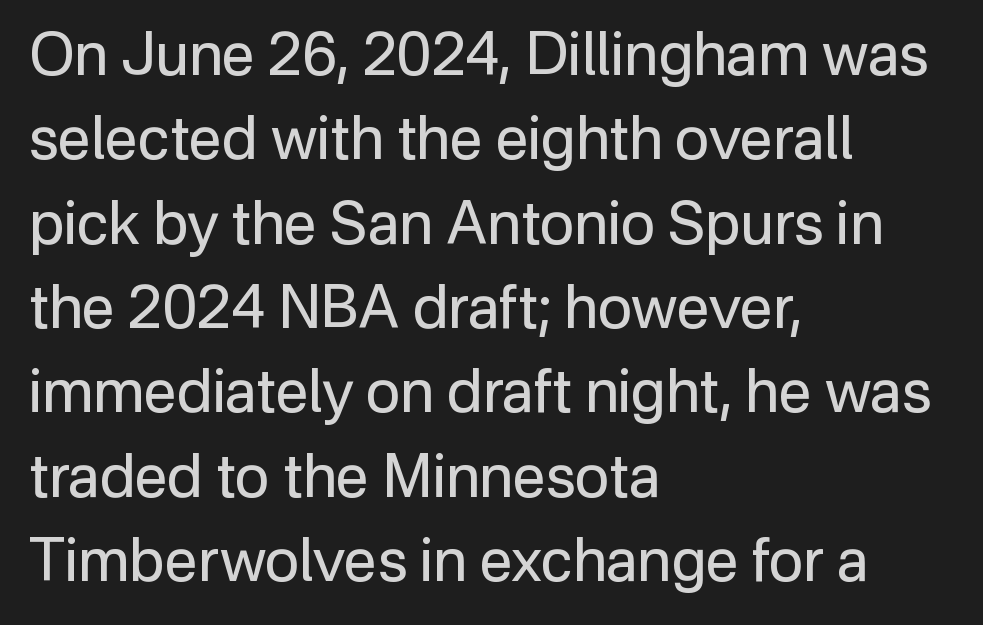
{"serif": "no", "italic": "no", "bold": "no", "weight": "regular", "width": "normal", "stroke_contrast": "low", "x_height": "medium", "monospaced": "no", "underline": "no", "align": "left", "line_spacing": "normal", "line_spacing_ratio": 1.43, "letter_spacing": "normal", "letter_spacing_em": 0.0, "glyph_px": 59}
